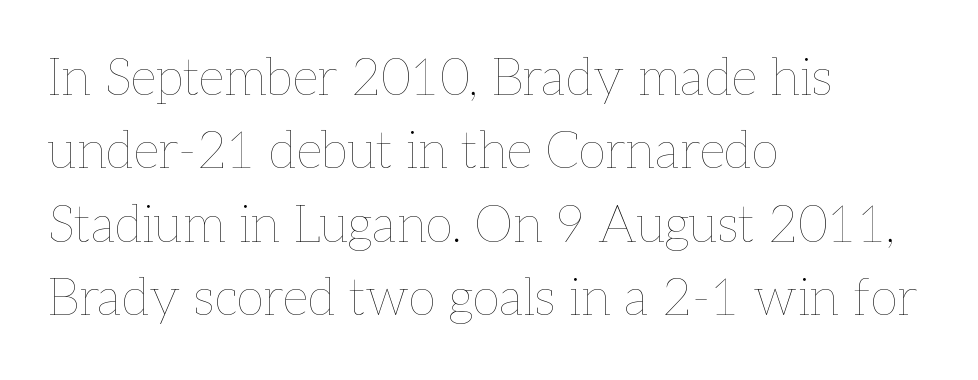
Is there any slant? The stems are plumb. Short note: letters normally spaced. This sample is left-justified, so line endings fall wherever the words run out. The typeface has the unassuming heft of standard copy or less. Varying glyph widths throughout — classic text-font behaviour. These lines sit exactly where default settings would place them.
